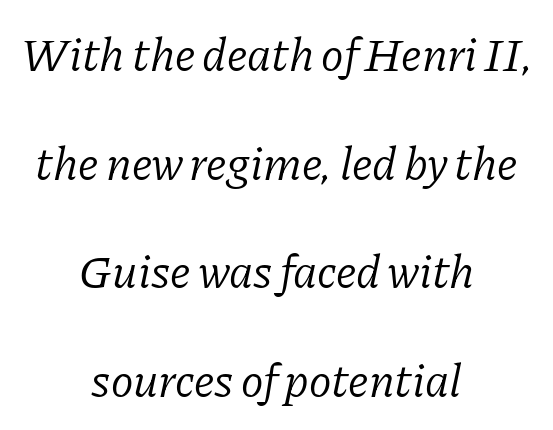
Small tapered or slab feet sit at the stroke ends, so this counts as serif. Is there much room between lines? Yes — plenty of vertical air separates them. Here the designer chose a conventional face with non-uniform glyph widths. Compared with typical body copy, the letter spacing here is the same. Vertical stems look standard width or narrower in stroke. The paragraph shown floats in the horizontal middle.
